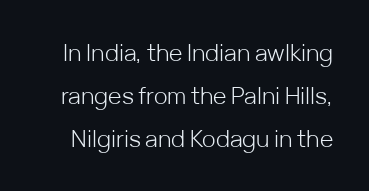
The image shows 23 px text type, upright; set line spacing 1.87x, normal letter spacing, not underlined.
